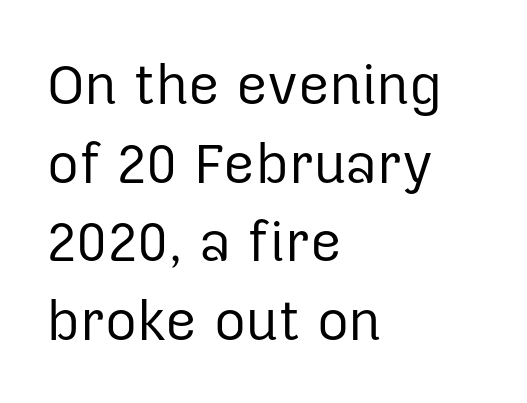
Q: Is the text bold? A: No.
Q: Is the text italic (slanted)? A: No, it is upright.
Q: Is the typeface a serif or a sans-serif typeface? A: Sans-serif.
Q: Is the text underlined? A: No.
Q: How is the paragraph aligned? A: Left-aligned.
Q: Is the spacing between letters normal or unusually wide? A: Normal.
Q: Is the spacing between lines tight, normal or loose? A: Normal.
Q: Width (condensed, normal, or wide)? A: Normal.
Q: Stroke contrast? A: Low.
Q: x-height? A: Medium.
Q: Monospaced? A: No.
